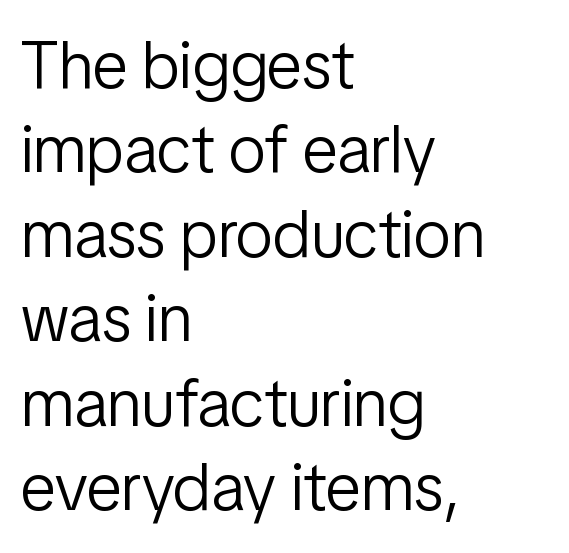
Q: Is the text bold? A: No.
Q: Is the text italic (slanted)? A: No, it is upright.
Q: Is the typeface a serif or a sans-serif typeface? A: Sans-serif.
Q: Is the text underlined? A: No.
Q: How is the paragraph aligned? A: Left-aligned.
Q: Is the spacing between letters normal or unusually wide? A: Normal.
Q: Is the spacing between lines tight, normal or loose? A: Normal.
Q: Width (condensed, normal, or wide)? A: Condensed.
Q: Stroke contrast? A: Low.
Q: x-height? A: Medium.
Q: Monospaced? A: No.
